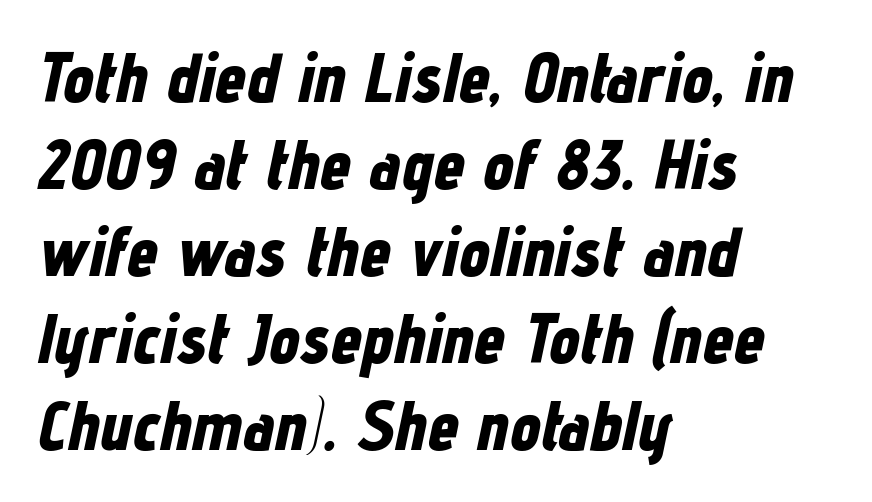
Q: Is the text bold? A: Yes.
Q: Is the text italic (slanted)? A: Yes, it leans right by about 12 degrees.
Q: Is the text underlined? A: No.
Q: How is the paragraph aligned? A: Left-aligned.
Q: Is the spacing between letters normal or unusually wide? A: Normal.
Q: Is the spacing between lines tight, normal or loose? A: Normal.
Q: Width (condensed, normal, or wide)? A: Condensed.
Q: Stroke contrast? A: Low.
Q: x-height? A: Medium.
Q: Monospaced? A: No.
